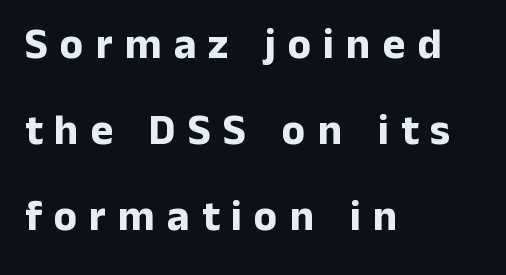
The image shows 43 px bold sans-serif type, upright; set left-aligned, loose line spacing (2.0x), unusually wide letter spacing (+0.28 em), not underlined; low stroke contrast and a medium x-height.
